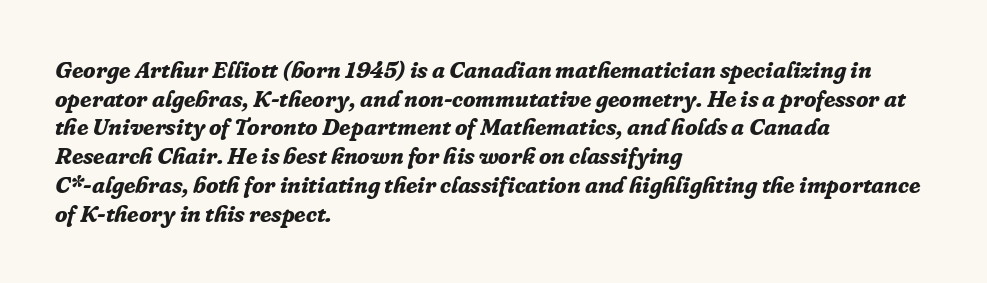
{"italic": "yes", "lean": "right", "slant_degrees": 16, "bold": "yes", "underline": "no", "align": "left", "line_spacing": "normal", "line_spacing_ratio": 1.25, "letter_spacing": "normal", "letter_spacing_em": 0.0, "glyph_px": 23}
